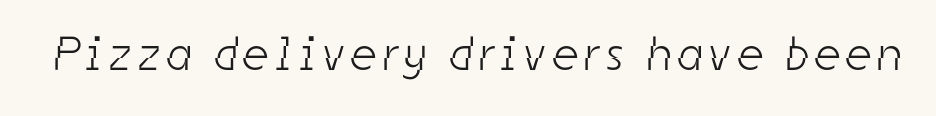
Q: Is the text bold? A: No.
Q: Is the typeface a serif or a sans-serif typeface? A: Sans-serif.
Q: Is the text underlined? A: No.
Q: Width (condensed, normal, or wide)? A: Condensed.
Q: Stroke contrast? A: Low.
Q: x-height? A: Medium.
Q: Monospaced? A: No.
